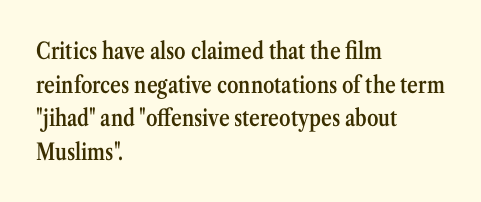
{"italic": "no", "bold": "semi", "underline": "no", "align": "left", "line_spacing": "normal", "line_spacing_ratio": 1.46, "letter_spacing": "normal", "letter_spacing_em": 0.0, "glyph_px": 23}
